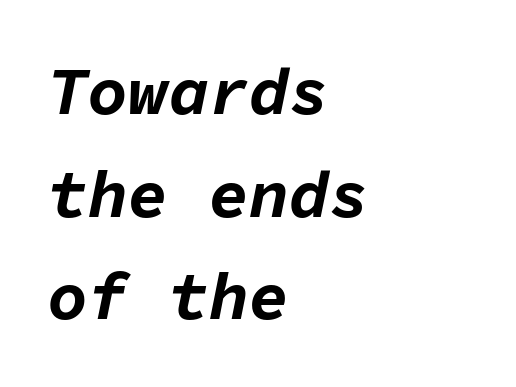
Q: Is the text bold? A: Yes.
Q: Is the text italic (slanted)? A: Yes, it leans right by about 11 degrees.
Q: Is the text underlined? A: No.
Q: How is the paragraph aligned? A: Left-aligned.
Q: Is the spacing between letters normal or unusually wide? A: Normal.
Q: Is the spacing between lines tight, normal or loose? A: Normal.
Q: Width (condensed, normal, or wide)? A: Normal.
Q: Stroke contrast? A: Low.
Q: x-height? A: Medium.
Q: Monospaced? A: Yes.
